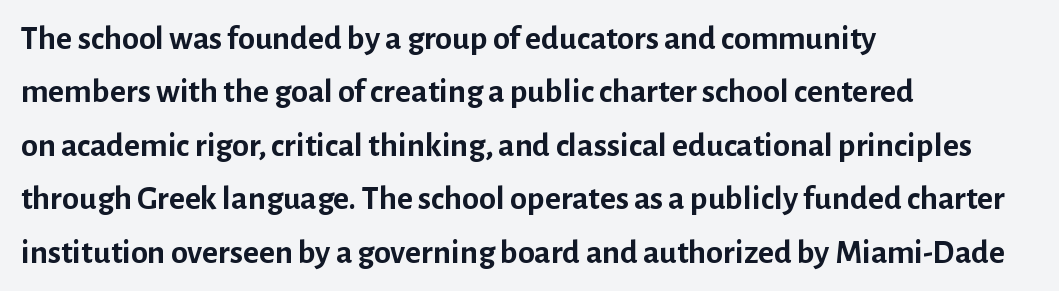
The image shows 34 px semibold sans-serif type, upright; set left-aligned, normal line spacing (1.57x), normal letter spacing, not underlined; low stroke contrast and a medium x-height.
